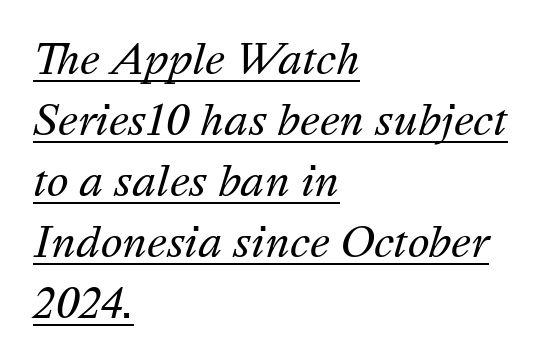
{"italic": "yes", "lean": "right", "slant_degrees": 16, "bold": "no", "weight": "regular", "width": "normal", "stroke_contrast": "medium", "x_height": "medium", "monospaced": "no", "underline": "yes", "align": "left", "line_spacing": "normal", "line_spacing_ratio": 1.49, "letter_spacing": "normal", "letter_spacing_em": 0.0, "glyph_px": 41}
